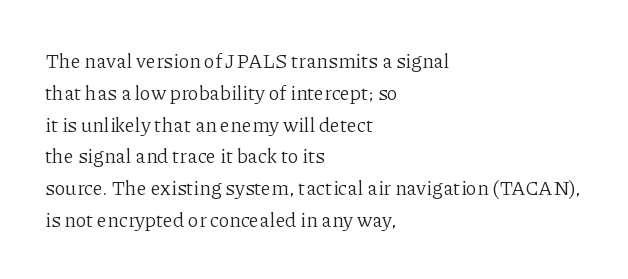
Q: Is the text bold? A: No.
Q: Is the text italic (slanted)? A: No, it is upright.
Q: Is the text underlined? A: No.
Q: How is the paragraph aligned? A: Left-aligned.
Q: Is the spacing between letters normal or unusually wide? A: Normal.
Q: Is the spacing between lines tight, normal or loose? A: Normal.
